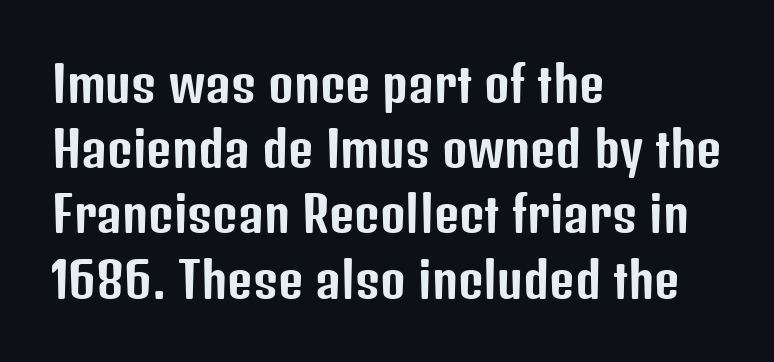
Q: Is the text italic (slanted)? A: No, it is upright.
Q: Is the typeface a serif or a sans-serif typeface? A: Sans-serif.
Q: Is the text underlined? A: No.
Q: How is the paragraph aligned? A: Left-aligned.
Q: Is the spacing between letters normal or unusually wide? A: Normal.
Q: Is the spacing between lines tight, normal or loose? A: Normal.
Q: Width (condensed, normal, or wide)? A: Condensed.
Q: Stroke contrast? A: Low.
Q: x-height? A: Medium.
Q: Monospaced? A: No.
